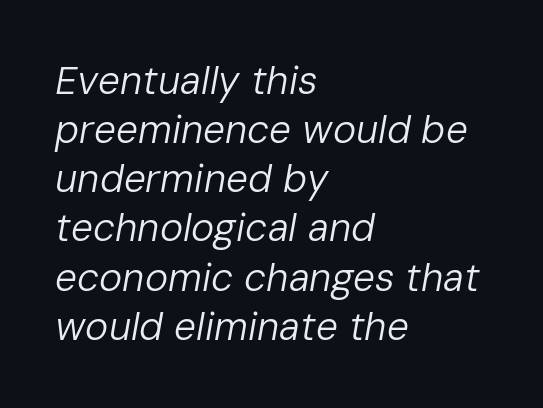
The image shows 39 px regular-weight type, italic (leaning right); set left-aligned, normal line spacing (1.26x), normal letter spacing, not underlined; low stroke contrast and a medium x-height.
